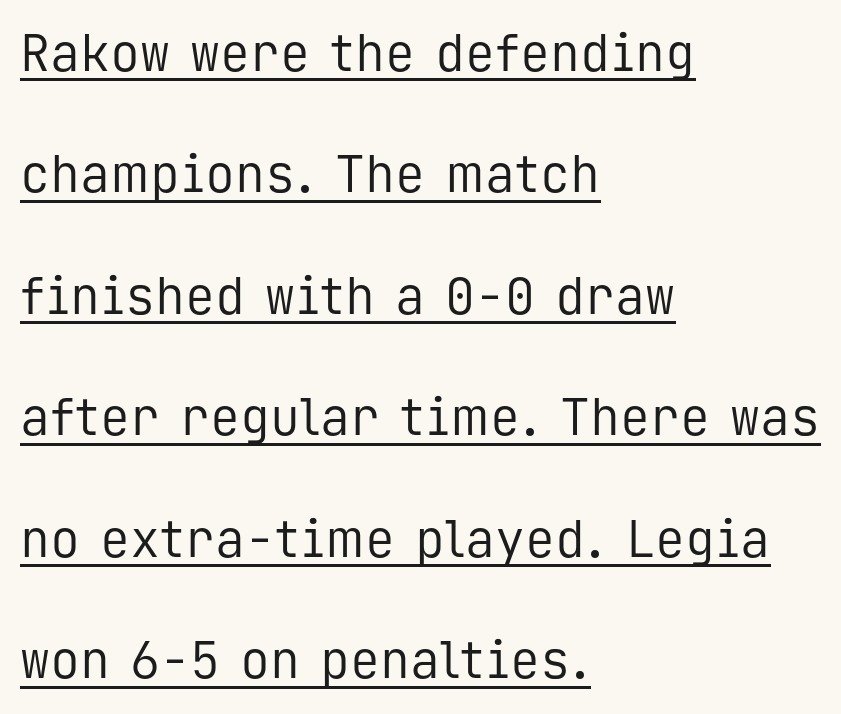
The image shows 50 px regular-weight sans-serif type, upright, monospaced; set left-aligned, loose line spacing (2.43x), normal letter spacing, underlined; low stroke contrast and a medium x-height.
